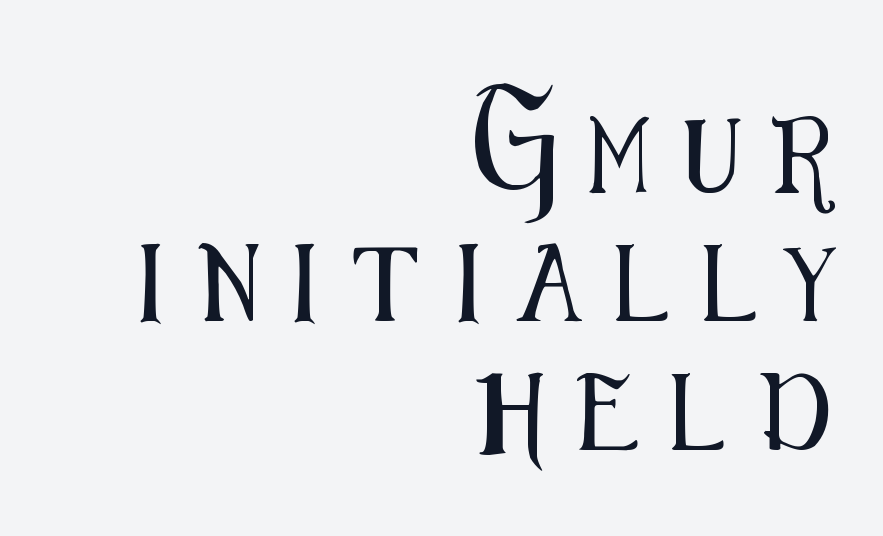
Q: Is the text italic (slanted)? A: No, it is upright.
Q: Is the text underlined? A: No.
Q: How is the paragraph aligned? A: Right-aligned.
Q: Is the spacing between letters normal or unusually wide? A: Unusually wide.
Q: Is the spacing between lines tight, normal or loose? A: Normal.
Q: Width (condensed, normal, or wide)? A: Condensed.
Q: Stroke contrast? A: Medium.
Q: x-height? A: Medium.
Q: Monospaced? A: No.
